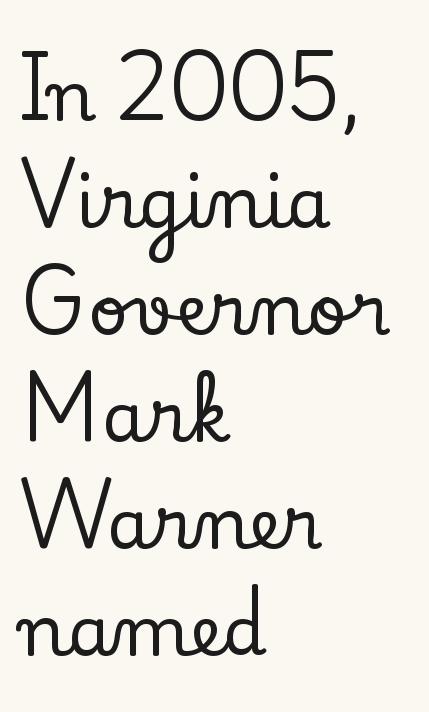
{"italic": "no", "width": "normal", "stroke_contrast": "low", "x_height": "small", "monospaced": "no", "underline": "no", "align": "left", "line_spacing": "normal", "line_spacing_ratio": 1.53, "letter_spacing": "normal", "letter_spacing_em": 0.0, "glyph_px": 70}
